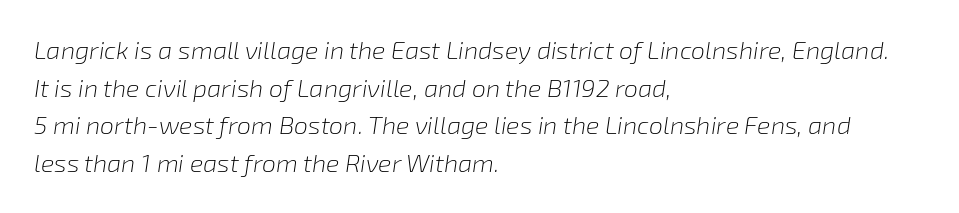
The image shows 25 px text type, italic (leaning right); set left-aligned, normal line spacing (1.51x), normal letter spacing, not underlined.
